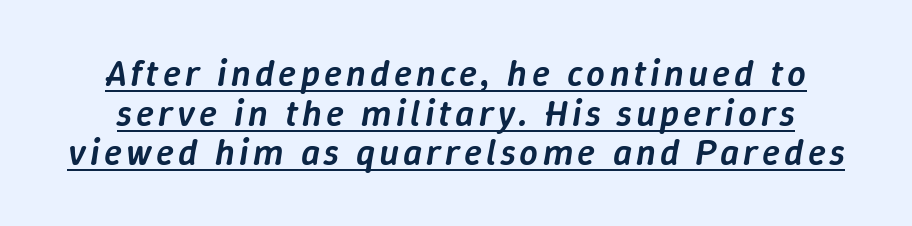
The image shows 37 px semibold type, italic (leaning right); set tight line spacing (1.07x), underlined; low stroke contrast and a medium x-height.
